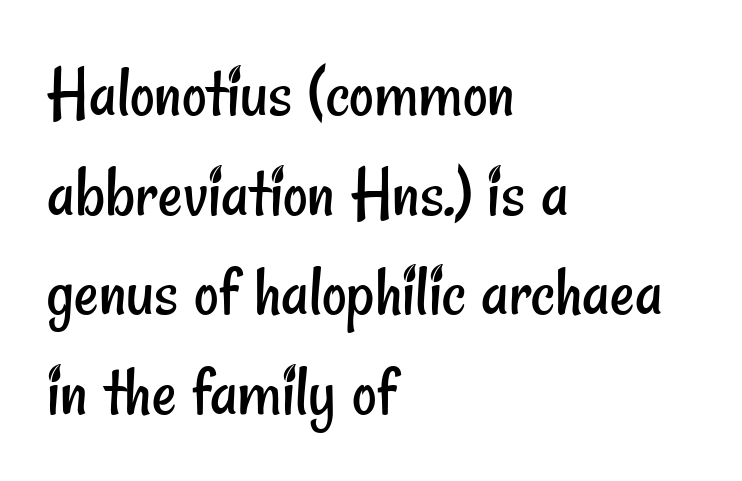
{"serif": "no", "bold": "no", "weight": "regular", "width": "condensed", "stroke_contrast": "low", "x_height": "small", "monospaced": "no", "underline": "no", "align": "left", "line_spacing": "normal", "line_spacing_ratio": 1.31, "letter_spacing": "normal", "letter_spacing_em": 0.0, "glyph_px": 76}
